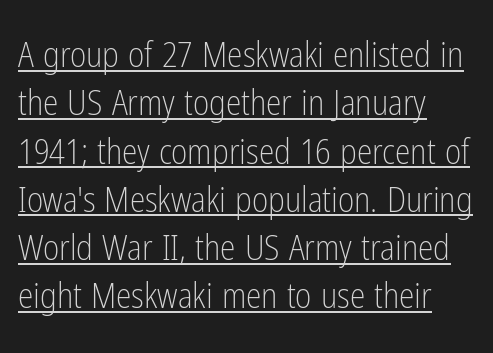
Q: Is the text bold? A: No.
Q: Is the text italic (slanted)? A: No, it is upright.
Q: Is the typeface a serif or a sans-serif typeface? A: Sans-serif.
Q: Is the text underlined? A: Yes.
Q: How is the paragraph aligned? A: Left-aligned.
Q: Is the spacing between letters normal or unusually wide? A: Normal.
Q: Is the spacing between lines tight, normal or loose? A: Normal.
Q: Width (condensed, normal, or wide)? A: Condensed.
Q: Stroke contrast? A: Low.
Q: x-height? A: Medium.
Q: Monospaced? A: No.
